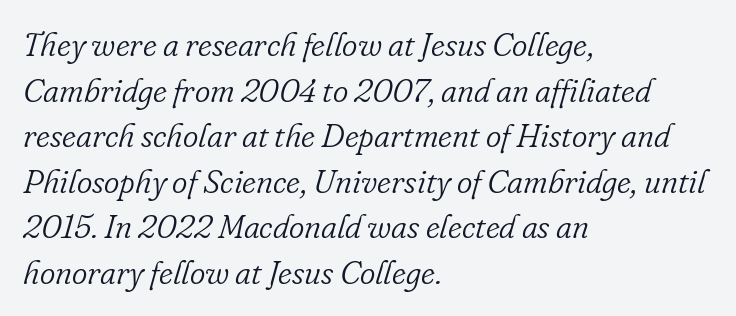
Bold? No — there's no thickening of the strokes. Letter spacing: default. Tall strokes in this sample are angled rather than plumb. No word sits above an underline. Where is the straight margin? On the left.
